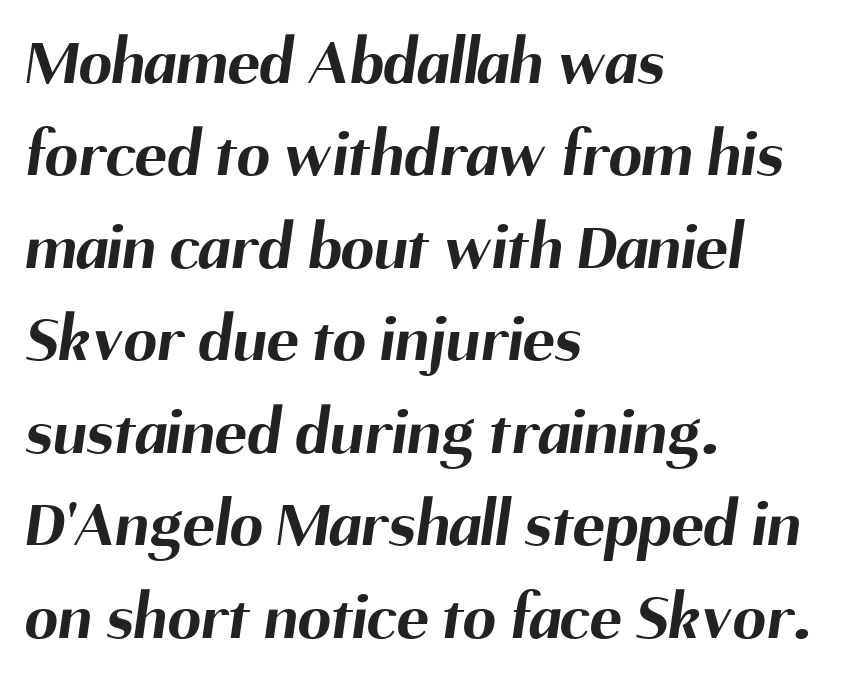
The image shows 67 px bold sans-serif type; set left-aligned, normal line spacing (1.38x), normal letter spacing, not underlined; medium stroke contrast and a medium x-height.
